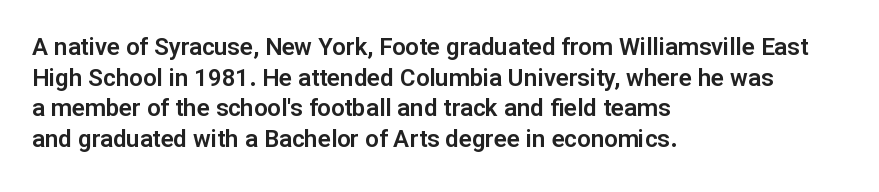
Q: Is the text italic (slanted)? A: No, it is upright.
Q: Is the text underlined? A: No.
Q: How is the paragraph aligned? A: Left-aligned.
Q: Is the spacing between letters normal or unusually wide? A: Normal.
Q: Is the spacing between lines tight, normal or loose? A: Normal.
